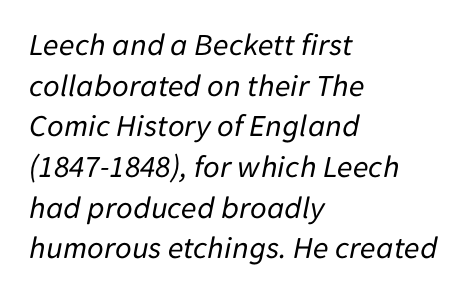
On a weight scale, this lands at 450 or below. Plain, unruled lines of type. The leading is moderate, giving the passage an even texture. The letters sit at their default tracking, neither squeezed nor spread.
